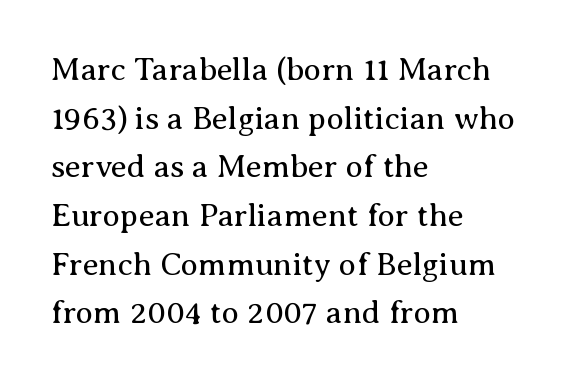
Q: Is the text bold? A: No.
Q: Is the text italic (slanted)? A: No, it is upright.
Q: Is the typeface a serif or a sans-serif typeface? A: Serif.
Q: Is the text underlined? A: No.
Q: How is the paragraph aligned? A: Left-aligned.
Q: Is the spacing between letters normal or unusually wide? A: Normal.
Q: Is the spacing between lines tight, normal or loose? A: Normal.
Q: Width (condensed, normal, or wide)? A: Normal.
Q: Stroke contrast? A: Medium.
Q: x-height? A: Medium.
Q: Monospaced? A: No.
